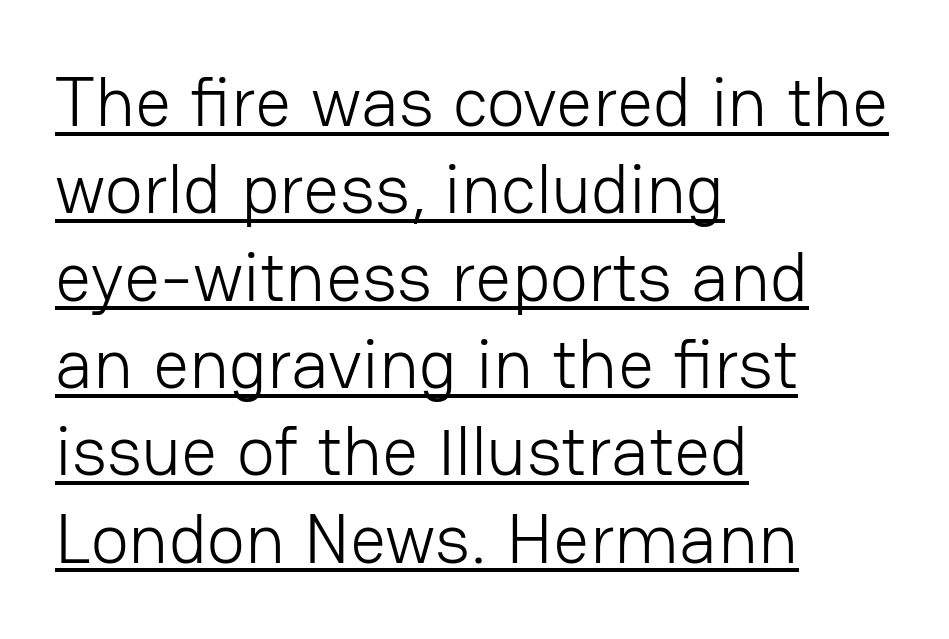
Students, observe the line beneath the letters — that is underlining. The face looks like a standard text weight, possibly lighter. The rendering uses natural spacing where letterforms have individual widths. The setting favours the left margin, as ordinary paragraphs usually do.
